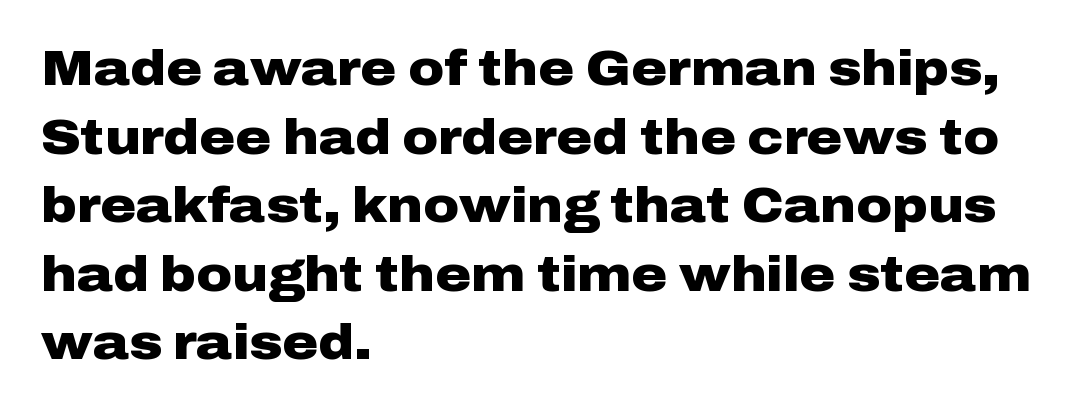
Q: Is the text bold? A: Yes.
Q: Is the text italic (slanted)? A: No, it is upright.
Q: Is the typeface a serif or a sans-serif typeface? A: Sans-serif.
Q: Is the text underlined? A: No.
Q: How is the paragraph aligned? A: Left-aligned.
Q: Is the spacing between letters normal or unusually wide? A: Normal.
Q: Is the spacing between lines tight, normal or loose? A: Normal.
Q: Width (condensed, normal, or wide)? A: Wide.
Q: Stroke contrast? A: Low.
Q: x-height? A: Medium.
Q: Monospaced? A: No.
